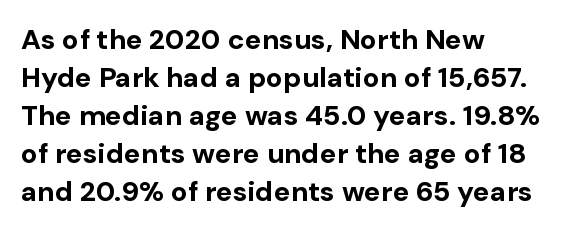
Q: Is the text bold? A: Yes.
Q: Is the text italic (slanted)? A: No, it is upright.
Q: Is the typeface a serif or a sans-serif typeface? A: Sans-serif.
Q: Is the text underlined? A: No.
Q: How is the paragraph aligned? A: Left-aligned.
Q: Is the spacing between letters normal or unusually wide? A: Normal.
Q: Is the spacing between lines tight, normal or loose? A: Normal.
Q: Width (condensed, normal, or wide)? A: Normal.
Q: Stroke contrast? A: Low.
Q: x-height? A: Medium.
Q: Monospaced? A: No.
